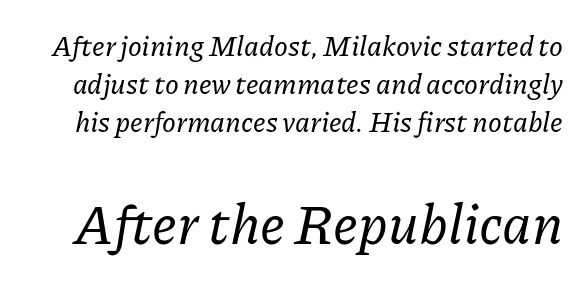
Varying glyph widths throughout — classic text-font behaviour. Here the glyphs are tracked normally, forming tight word shapes. Descender tails drop into unmarked territory. The following chunk of copy outweighs the initial chunk in type size. Students, observe: this is what conventionally led text looks like.
